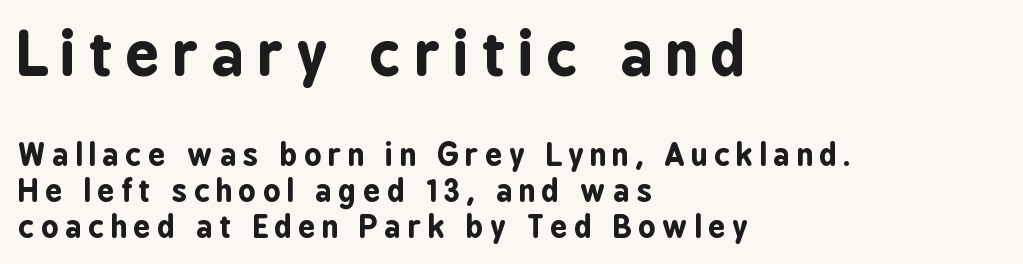
The image shows 59 px bold, condensed sans-serif type, upright; set left-aligned, line spacing 1.2x, unusually wide letter spacing (+0.22 em), not underlined; the first (top) block is 1.97x larger; low stroke contrast and a medium x-height.
